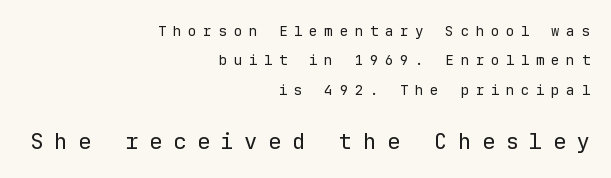
Q: Is the text bold? A: No.
Q: Is the text italic (slanted)? A: No, it is upright.
Q: Is the text underlined? A: No.
Q: How is the paragraph aligned? A: Right-aligned.
Q: Is the spacing between letters normal or unusually wide? A: Unusually wide.
Q: Is the spacing between lines tight, normal or loose? A: Loose.
Q: Which block of text is set in a larger size, the first (top) or the second (bottom)? A: The second (bottom) one.
